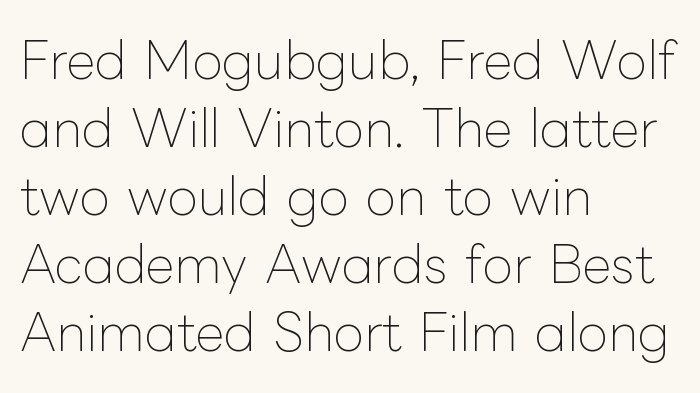
Anything drawn beneath the words? Only blank space. The cut favours lightness, reaching ordinary text weight at its darkest. Is this a fixed-width face? No — the glyphs have proportional, varying widths. Leading: standard. How are the letters spaced? Ordinarily, with no added tracking.
